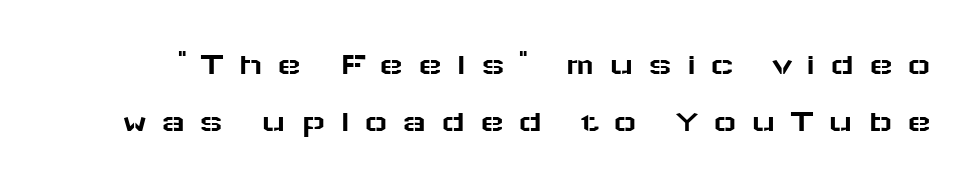
The image shows 32 px wide sans-serif type, upright; set line spacing 1.78x, unusually wide letter spacing (+0.44 em), not underlined; low stroke contrast and a medium x-height.
